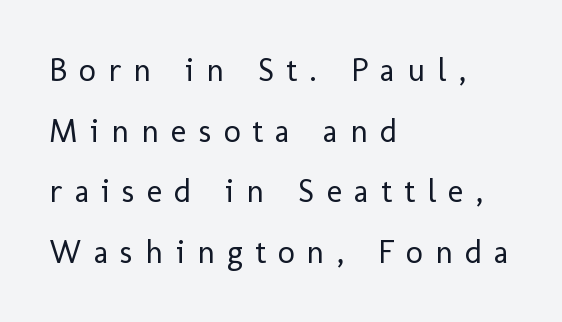
Q: Is the text bold? A: No.
Q: Is the text italic (slanted)? A: No, it is upright.
Q: Is the typeface a serif or a sans-serif typeface? A: Sans-serif.
Q: Is the text underlined? A: No.
Q: How is the paragraph aligned? A: Left-aligned.
Q: Is the spacing between letters normal or unusually wide? A: Unusually wide.
Q: Width (condensed, normal, or wide)? A: Normal.
Q: Stroke contrast? A: Low.
Q: x-height? A: Medium.
Q: Monospaced? A: No.
